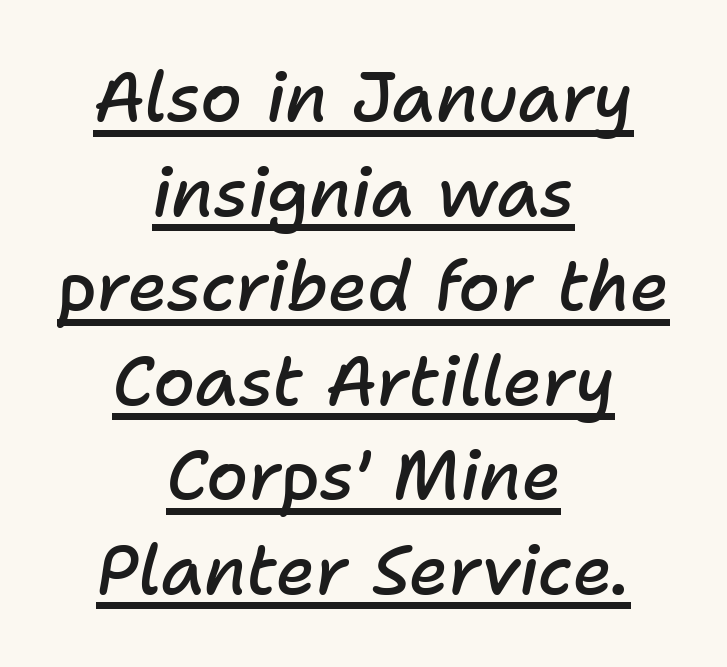
The passage shown is underscored from start to finish. Is the letter spacing exaggerated? No — it looks like the ordinary default. The lines in this sample share a center point and differ in where they start and stop. Caption: semibold face, moderately heavy strokes. Character widths vary here, with narrow letters taking less room than wide ones.
